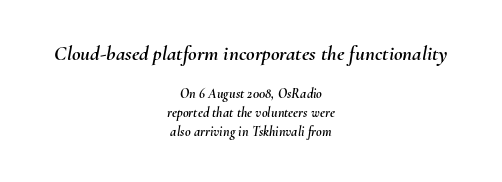
Nobody drew a line under any word here. Nothing unusual about the tracking: characters are spaced as the font intends. In terms of leading, this rendering sits right in the middle. The rendering applies a slant to the glyphs.
